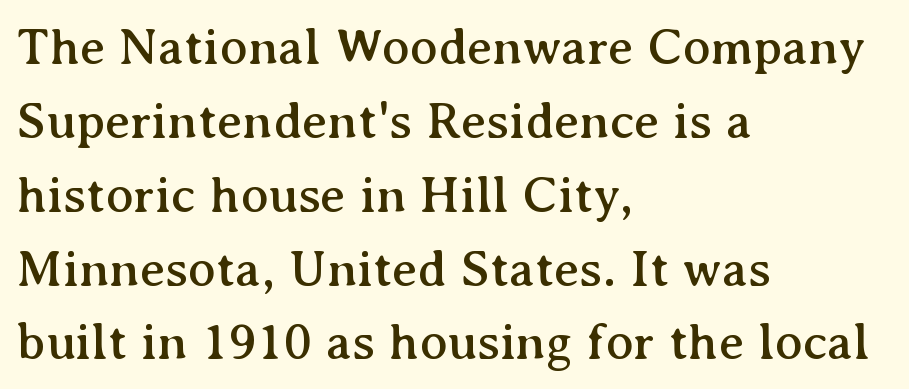
Does the lettering tilt? It doesn't — this is upright. The designer went with a serif here, giving each stem small feet. The passage shown is not underscored anywhere. The lines are quadded left. The letters advance in unequal steps, a hallmark of proportional type.
